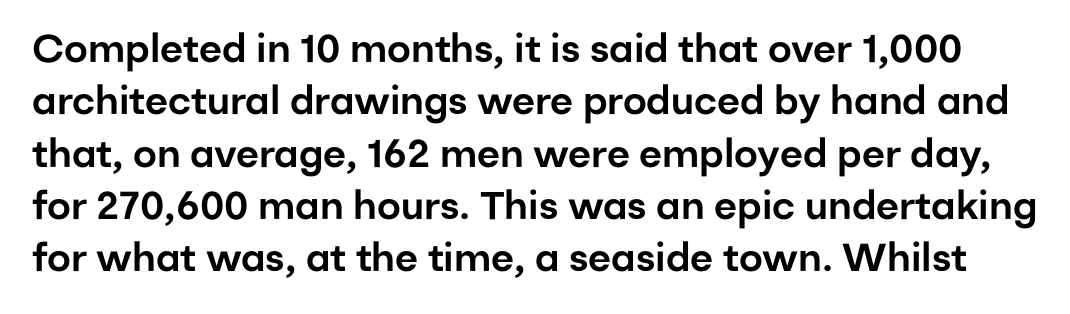
{"serif": "no", "italic": "no", "width": "normal", "stroke_contrast": "low", "x_height": "medium", "monospaced": "no", "underline": "no", "line_spacing": "normal", "line_spacing_ratio": 1.34, "letter_spacing": "normal", "letter_spacing_em": 0.0, "glyph_px": 39}
